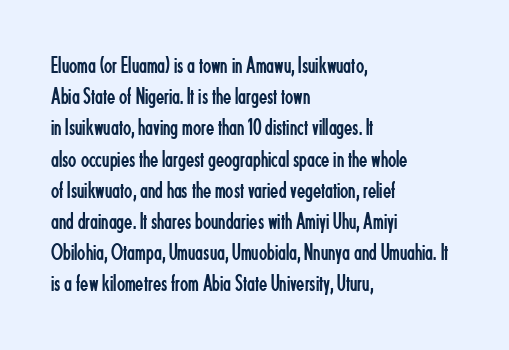
Q: Is the text bold? A: No.
Q: Is the text italic (slanted)? A: No, it is upright.
Q: Is the text underlined? A: No.
Q: How is the paragraph aligned? A: Left-aligned.
Q: Is the spacing between letters normal or unusually wide? A: Normal.
Q: Is the spacing between lines tight, normal or loose? A: Normal.
